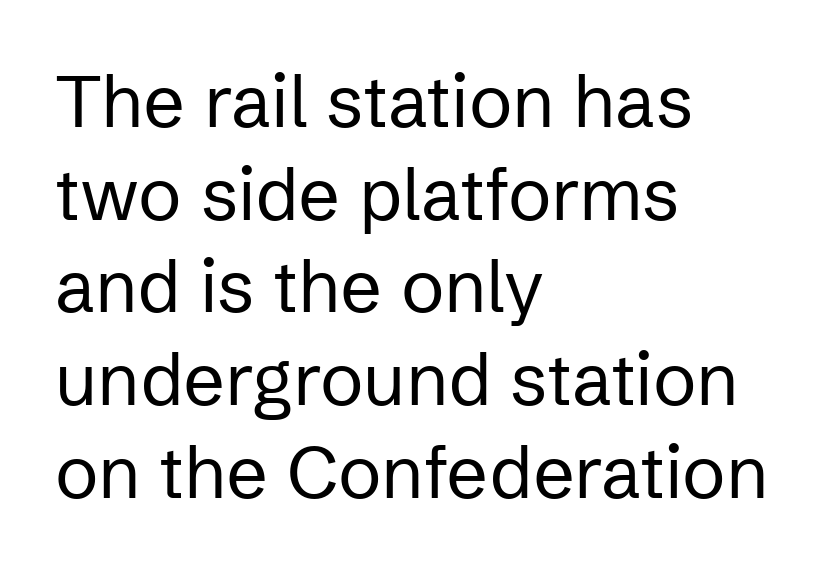
The image shows 73 px regular-weight sans-serif type, upright; set left-aligned, normal line spacing (1.27x), normal letter spacing, not underlined; low stroke contrast and a medium x-height.
